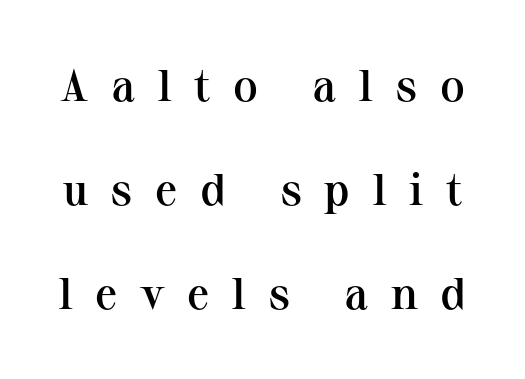
Q: Is the text bold? A: Semi-bold.
Q: Is the text italic (slanted)? A: No, it is upright.
Q: Is the typeface a serif or a sans-serif typeface? A: Serif.
Q: Is the text underlined? A: No.
Q: Is the spacing between letters normal or unusually wide? A: Unusually wide.
Q: Is the spacing between lines tight, normal or loose? A: Loose.
Q: Width (condensed, normal, or wide)? A: Normal.
Q: Stroke contrast? A: Medium.
Q: x-height? A: Medium.
Q: Monospaced? A: No.
